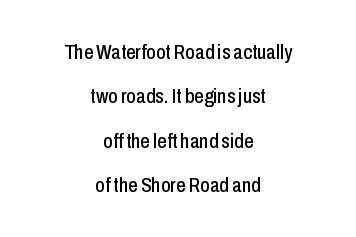
The image shows 21 px text type, upright; set centered, loose line spacing (2.11x), normal letter spacing, not underlined.
